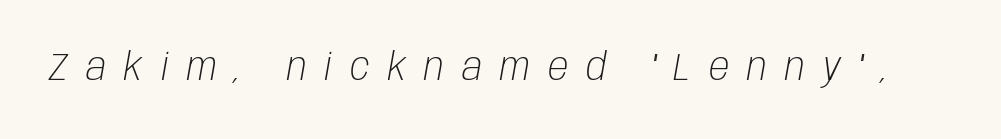
{"italic": "yes", "lean": "right", "slant_degrees": 10, "bold": "no", "weight": "light", "width": "condensed", "stroke_contrast": "low", "x_height": "large", "monospaced": "no", "underline": "no", "letter_spacing": "wide", "letter_spacing_em": 0.47, "glyph_px": 38}
